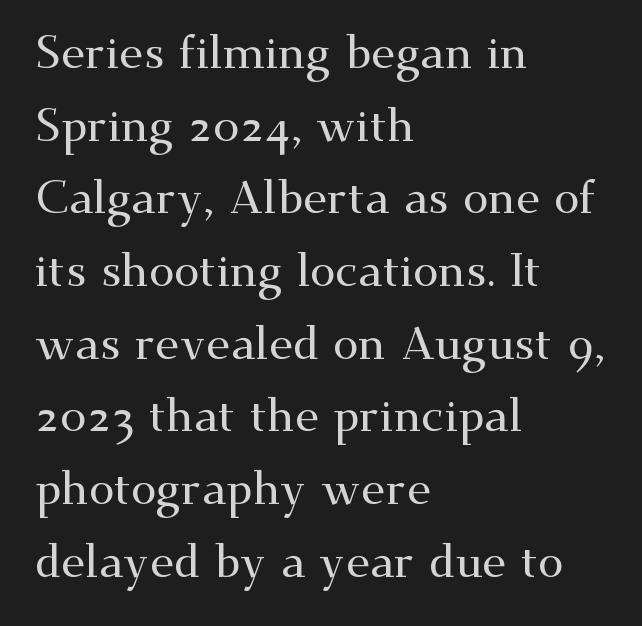
{"serif": "yes", "italic": "no", "width": "wide", "stroke_contrast": "medium", "x_height": "small", "monospaced": "no", "underline": "no", "align": "left", "line_spacing": "normal", "line_spacing_ratio": 1.58, "letter_spacing": "normal", "letter_spacing_em": 0.0, "glyph_px": 46}
